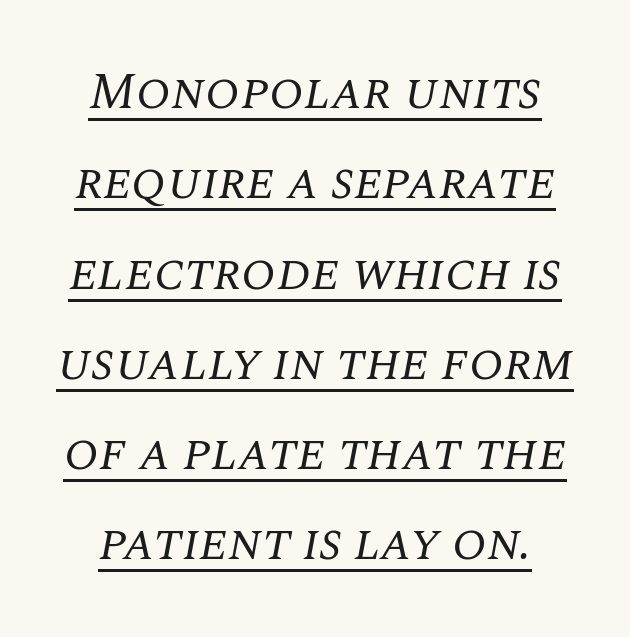
Q: Is the text bold? A: No.
Q: Is the text italic (slanted)? A: Yes, it leans right by about 10 degrees.
Q: Is the typeface a serif or a sans-serif typeface? A: Serif.
Q: Is the text underlined? A: Yes.
Q: Is the spacing between letters normal or unusually wide? A: Normal.
Q: Width (condensed, normal, or wide)? A: Normal.
Q: Stroke contrast? A: Medium.
Q: x-height? A: Large.
Q: Monospaced? A: No.
